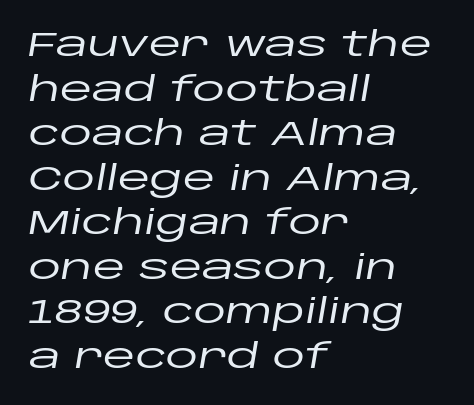
Q: Is the text italic (slanted)? A: Yes, it leans right by about 10 degrees.
Q: Is the text underlined? A: No.
Q: How is the paragraph aligned? A: Left-aligned.
Q: Is the spacing between letters normal or unusually wide? A: Normal.
Q: Is the spacing between lines tight, normal or loose? A: Normal.
Q: Width (condensed, normal, or wide)? A: Wide.
Q: Stroke contrast? A: Low.
Q: x-height? A: Large.
Q: Monospaced? A: No.
